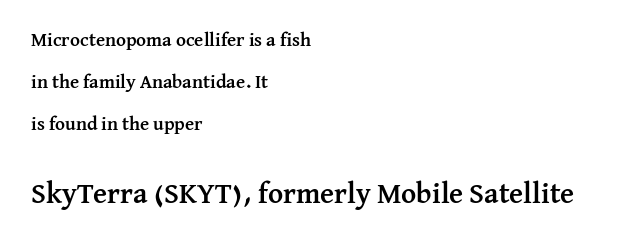
Q: Is the text bold? A: Yes.
Q: Is the text italic (slanted)? A: No, it is upright.
Q: Is the typeface a serif or a sans-serif typeface? A: Serif.
Q: Is the text underlined? A: No.
Q: How is the paragraph aligned? A: Left-aligned.
Q: Is the spacing between letters normal or unusually wide? A: Normal.
Q: Is the spacing between lines tight, normal or loose? A: Loose.
Q: Which block of text is set in a larger size, the first (top) or the second (bottom)? A: The second (bottom) one.
Q: Width (condensed, normal, or wide)? A: Normal.
Q: Stroke contrast? A: Medium.
Q: x-height? A: Medium.
Q: Monospaced? A: No.
